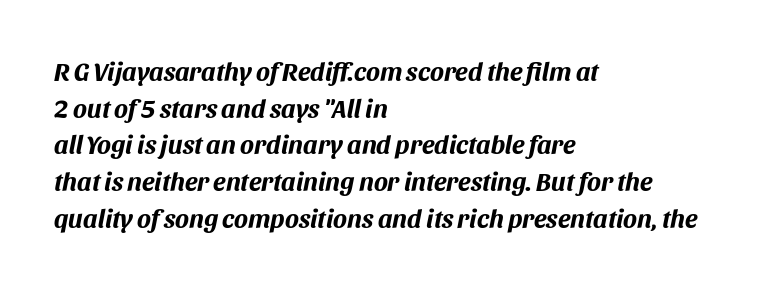
The image shows 26 px bold type, italic (leaning right); set left-aligned, normal line spacing (1.41x), normal letter spacing, not underlined.
